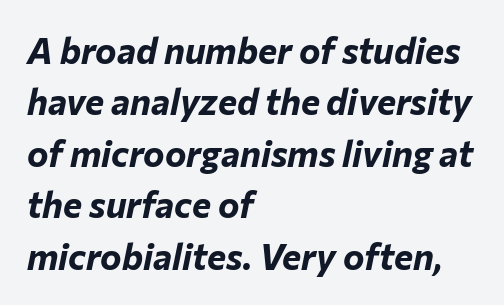
The image shows 36 px bold type, italic (leaning right); set left-aligned, normal line spacing (1.43x), normal letter spacing, not underlined; low stroke contrast and a medium x-height.
